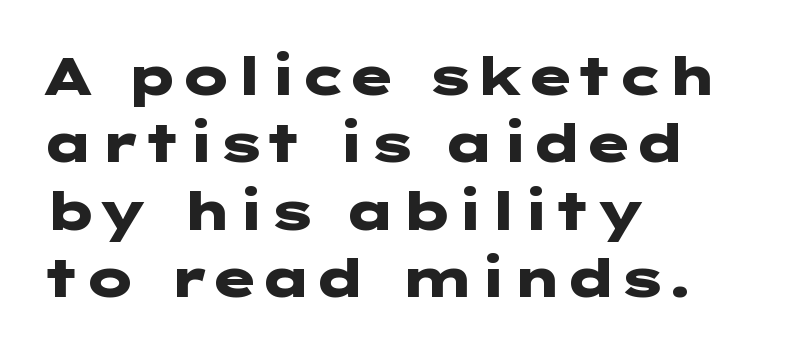
Emphasis by weight is at full strength: bold. The rendering uses a moderate line-height, typical for paragraphs. This rendering features lettering with no underline. A typesetter would label this face a sans.
